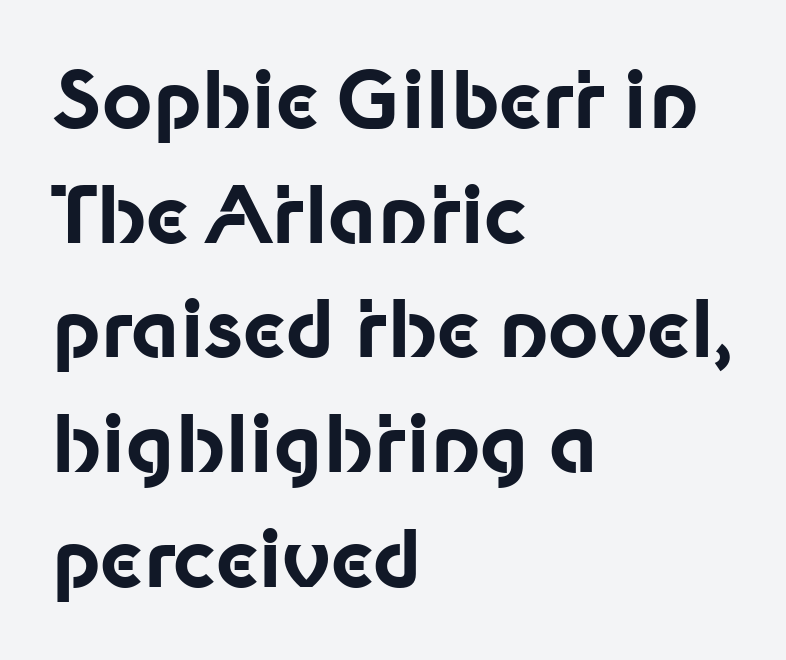
{"serif": "no", "italic": "no", "bold": "yes", "weight": "bold", "width": "normal", "stroke_contrast": "low", "x_height": "medium", "monospaced": "no", "underline": "no", "align": "left", "line_spacing": "normal", "line_spacing_ratio": 1.47, "letter_spacing": "normal", "letter_spacing_em": 0.0, "glyph_px": 78}
